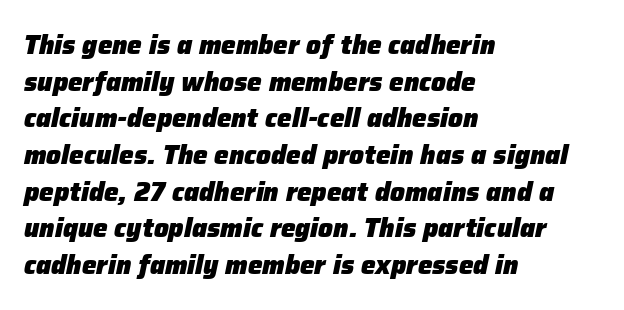
{"italic": "yes", "lean": "right", "slant_degrees": 12, "bold": "yes", "underline": "no", "align": "left", "line_spacing": "normal", "line_spacing_ratio": 1.41, "letter_spacing": "normal", "letter_spacing_em": 0.0, "glyph_px": 26}
